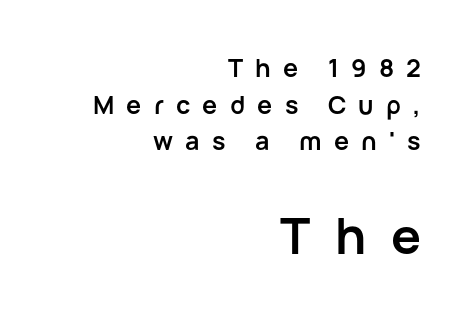
The image shows 50 px semibold sans-serif type, upright; set right-aligned, normal line spacing (1.47x), unusually wide letter spacing (+0.49 em), not underlined; the second (bottom) block is 2.0x larger; low stroke contrast and a medium x-height.
